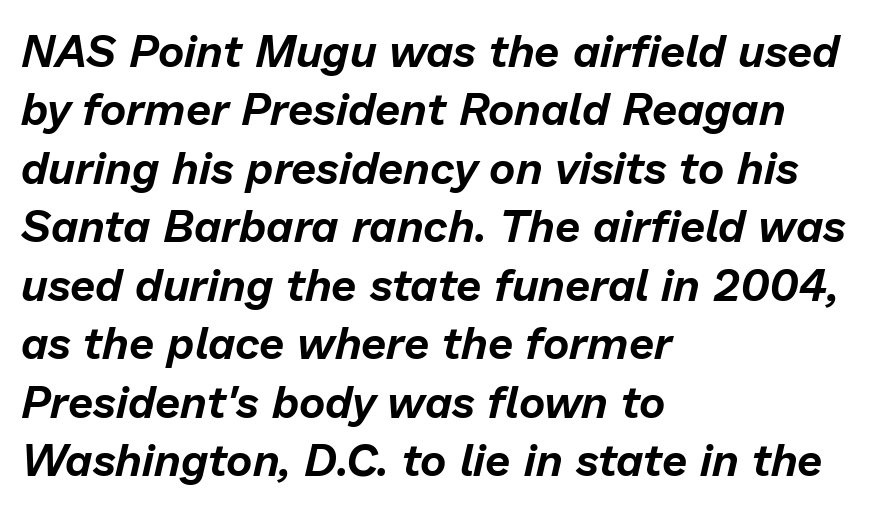
Would a proofreader flag this as italicized? Yes. The passage shown is typed in a proportional face where columns would drift. How are the letters spaced? Ordinarily, with no added tracking. The vertical gap from one line to the next is medium. Each line starts at the same left margin while the right side varies. Descenders hang freely into open space.
